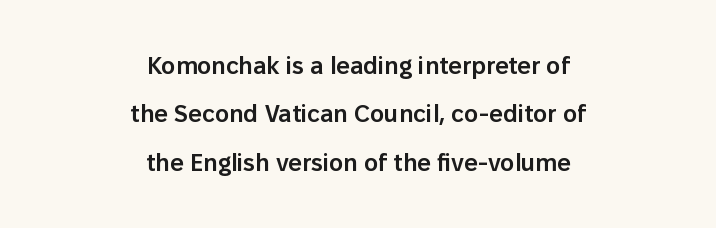
Summary of weight: moderately heavy, a semibold. Baseline-to-baseline distance is far greater than the letter height. Bare-footed words on every line. Teacher's note: observe the equal gaps on both sides — that is centered alignment. Posture: straight, roman, zero tilt.
